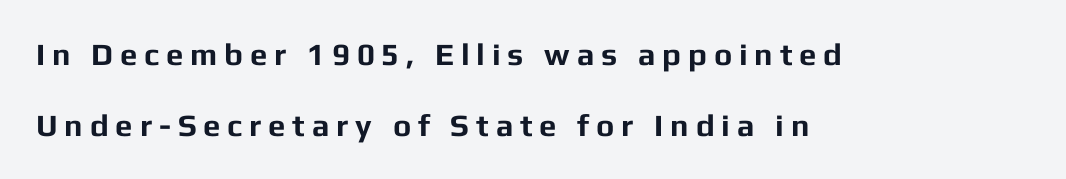
Letter spacing: wide. Is there much room between lines? Yes — plenty of vertical air separates them. Posture: vertical. A clean baseline with only descenders dipping below it.
